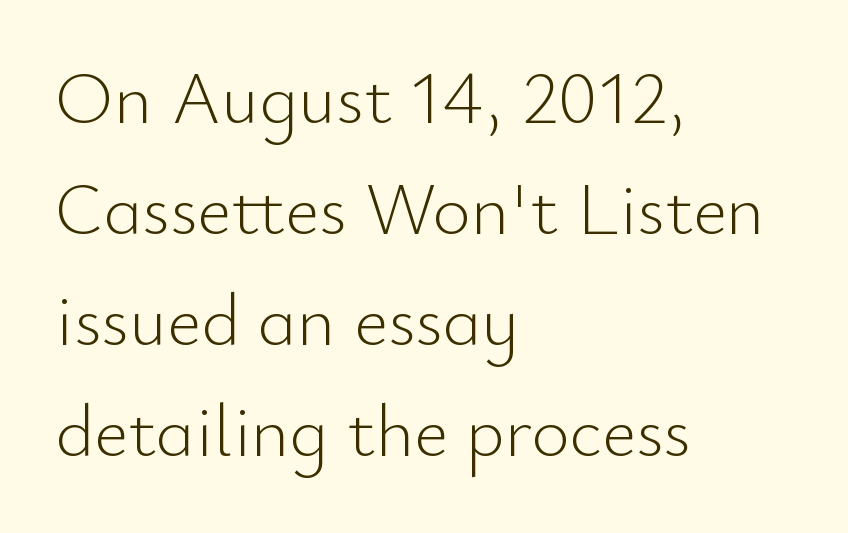
{"serif": "no", "italic": "no", "bold": "no", "weight": "light", "width": "normal", "stroke_contrast": "low", "x_height": "small", "monospaced": "no", "underline": "no", "align": "left", "line_spacing": "normal", "line_spacing_ratio": 1.5, "letter_spacing": "normal", "letter_spacing_em": 0.0, "glyph_px": 74}
